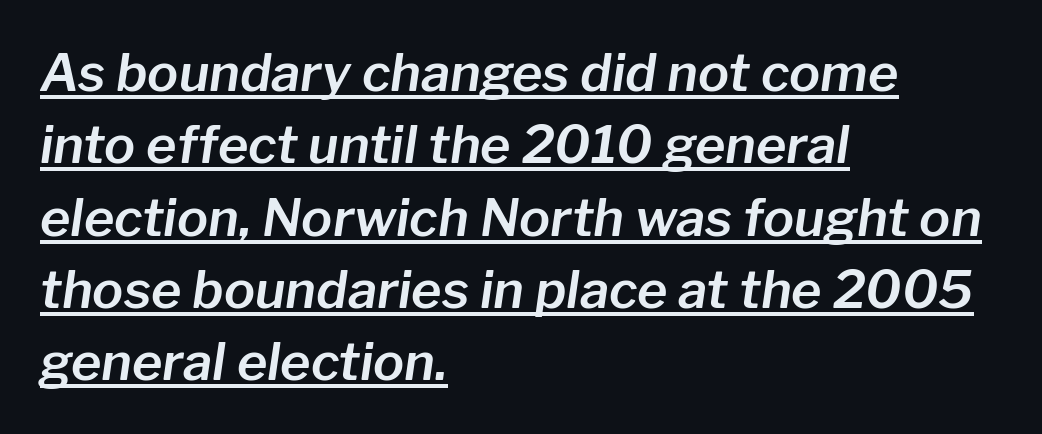
The image shows 52 px text type, italic (leaning right); set left-aligned, normal line spacing (1.39x), normal letter spacing, underlined; low stroke contrast and a medium x-height.
